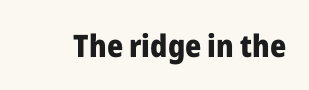
Q: Is the text bold? A: Yes.
Q: Is the text italic (slanted)? A: No, it is upright.
Q: Is the typeface a serif or a sans-serif typeface? A: Sans-serif.
Q: Is the text underlined? A: No.
Q: Is the spacing between letters normal or unusually wide? A: Normal.
Q: Width (condensed, normal, or wide)? A: Normal.
Q: Stroke contrast? A: Low.
Q: x-height? A: Medium.
Q: Monospaced? A: No.
